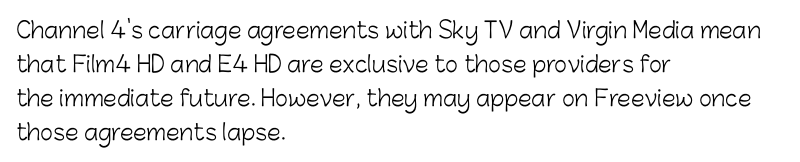
The image shows 22 px text type, upright; set left-aligned, normal line spacing (1.54x), normal letter spacing, not underlined.
